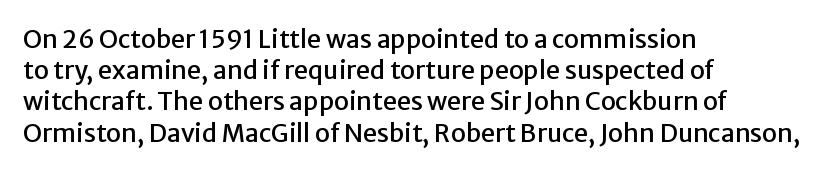
{"italic": "no", "underline": "no", "align": "left", "line_spacing": "normal", "line_spacing_ratio": 1.25, "letter_spacing": "normal", "letter_spacing_em": 0.0, "glyph_px": 25}
